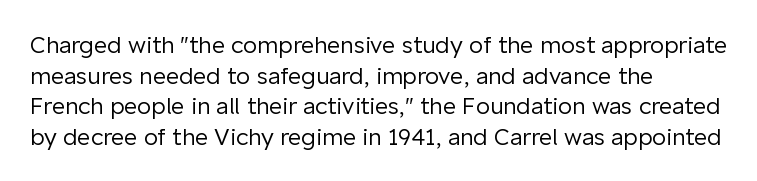
The image shows 23 px text type, upright; set left-aligned, normal line spacing (1.33x), normal letter spacing, not underlined.
